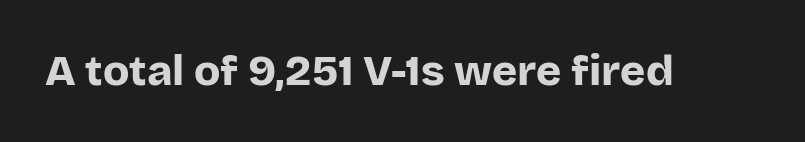
I'd describe the lettering as bold — thick and assertive. Posture: straight, roman, zero tilt. Is the letter spacing exaggerated? No — it looks like the ordinary default. These lines are rendered in a variable-pitch font. Clear beneath every line of the passage.
